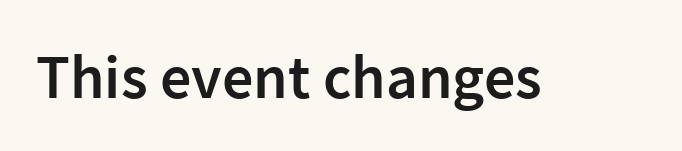
The passage shown is typed in a proportional face where columns would drift. Decoration check: the copy has no underline. Tracking here is standard; glyphs follow each other at the usual distance. Serif or sans? Sans — the stroke terminals are bare.
